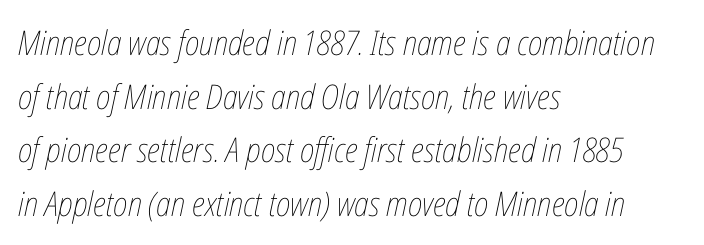
{"italic": "yes", "lean": "right", "slant_degrees": 12, "bold": "no", "weight": "thin", "width": "condensed", "stroke_contrast": "low", "x_height": "medium", "monospaced": "no", "underline": "no", "align": "left", "line_spacing": "normal", "line_spacing_ratio": 1.58, "letter_spacing": "normal", "letter_spacing_em": 0.0, "glyph_px": 34}
